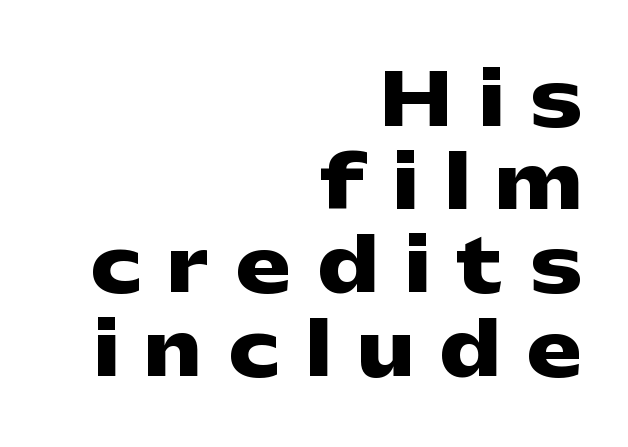
Any mark beneath the type? The region is blank. The axis of the letterforms is exactly vertical. The rendering shows plain stroke endings on the letterforms — a sans-serif design. The letters advance in unequal steps, a hallmark of proportional type. Alignment: flush right.
